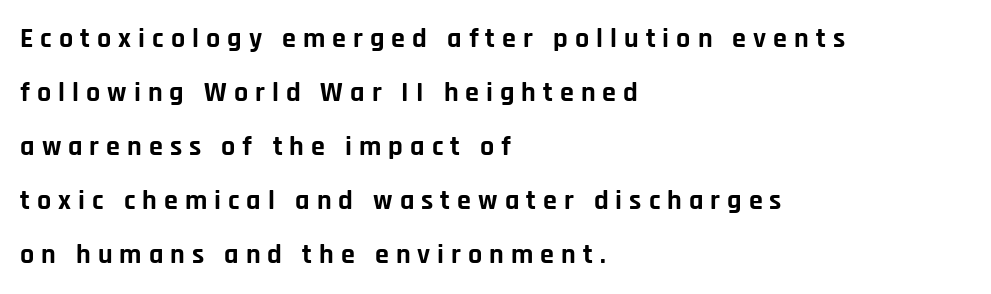
No italicization has been applied; the sample stays upright. Line starts are locked; line ends wander. I'd call this a sans setting — the letters go barefoot. The space between consecutive lines is lavish. Here the designer chose a conventional face with non-uniform glyph widths. The rendering inserts visible extra space after every character.
